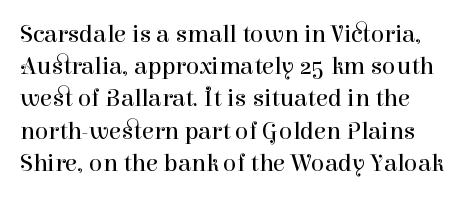
{"italic": "no", "bold": "no", "underline": "no", "line_spacing": "normal", "line_spacing_ratio": 1.29, "letter_spacing": "normal", "letter_spacing_em": 0.0, "glyph_px": 25}
